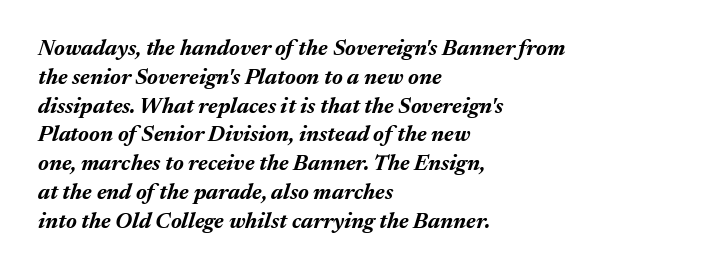
Q: Is the text bold? A: Yes.
Q: Is the text italic (slanted)? A: Yes, it leans right by about 17 degrees.
Q: Is the text underlined? A: No.
Q: How is the paragraph aligned? A: Left-aligned.
Q: Is the spacing between letters normal or unusually wide? A: Normal.
Q: Is the spacing between lines tight, normal or loose? A: Normal.
